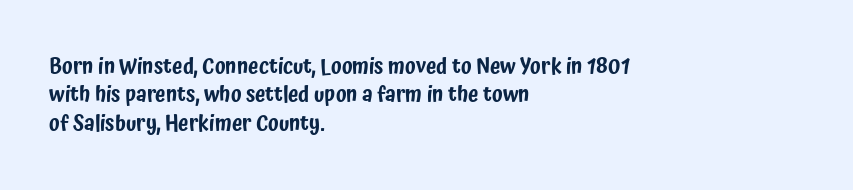
Q: Is the text italic (slanted)? A: No, it is upright.
Q: Is the text underlined? A: No.
Q: How is the paragraph aligned? A: Left-aligned.
Q: Is the spacing between letters normal or unusually wide? A: Normal.
Q: Is the spacing between lines tight, normal or loose? A: Normal.
